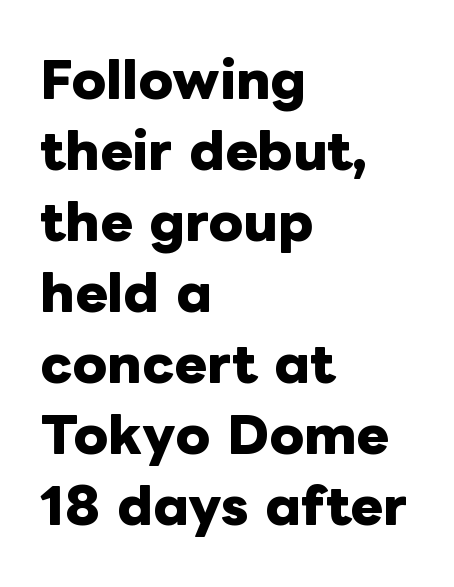
The zone under the glyphs is completely vacant. This is roman type, the default non-slanted kind. Summary of vertical rhythm: regular, with standard interline spacing. Is this a fixed-width face? No — the glyphs have proportional, varying widths.
